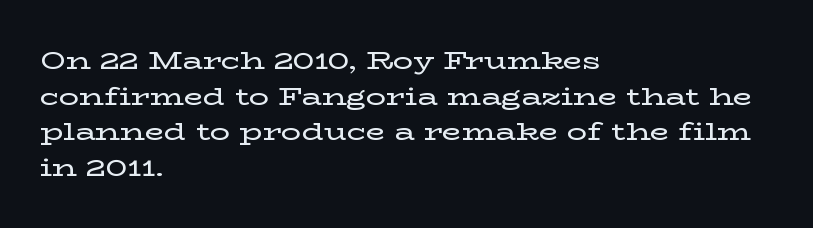
Glyph-to-glyph distance matches everyday printed text. The baseline area is clear. These lines are set flush left with a ragged right edge. Designer's note — italics off, roman on. The rendering uses a moderate line-height, typical for paragraphs.
